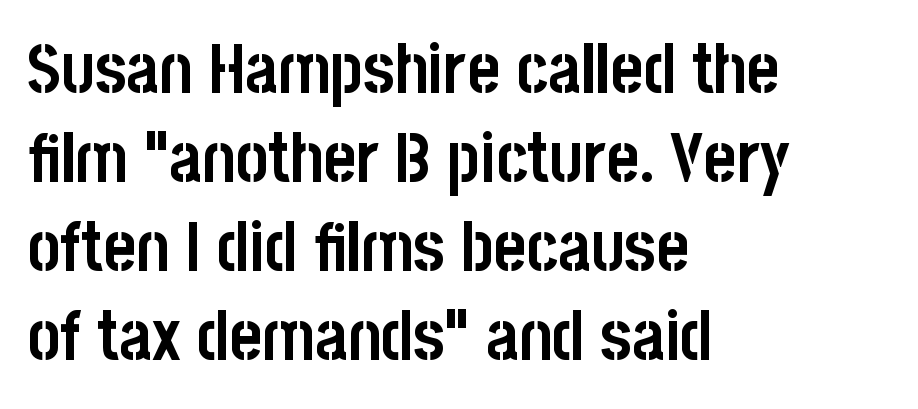
Q: Is the text bold? A: Yes.
Q: Is the text italic (slanted)? A: No, it is upright.
Q: Is the typeface a serif or a sans-serif typeface? A: Sans-serif.
Q: Is the text underlined? A: No.
Q: How is the paragraph aligned? A: Left-aligned.
Q: Is the spacing between letters normal or unusually wide? A: Normal.
Q: Is the spacing between lines tight, normal or loose? A: Normal.
Q: Width (condensed, normal, or wide)? A: Condensed.
Q: Stroke contrast? A: Low.
Q: x-height? A: Large.
Q: Monospaced? A: No.
